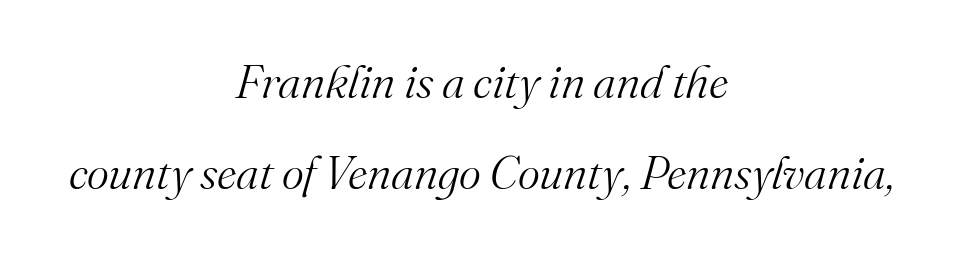
Character widths vary here, with narrow letters taking less room than wide ones. Nobody drew a line under any word here. An italicized treatment has been applied to the whole sample. Loosely led — the rows are spread out.
